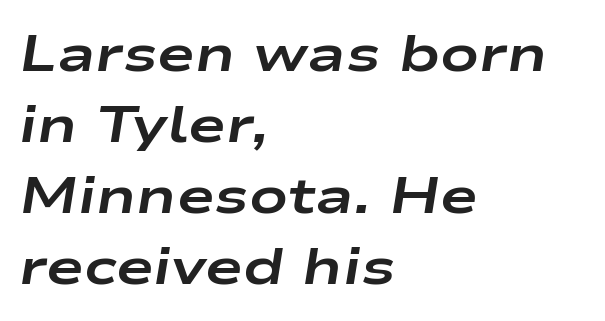
The image shows 51 px bold, wide type, italic (leaning right); set left-aligned, normal line spacing (1.39x), normal letter spacing, not underlined; low stroke contrast and a medium x-height.
